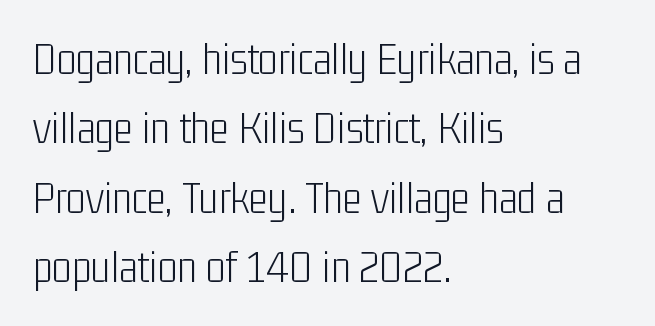
Q: Is the text bold? A: No.
Q: Is the text italic (slanted)? A: No, it is upright.
Q: Is the typeface a serif or a sans-serif typeface? A: Sans-serif.
Q: Is the text underlined? A: No.
Q: How is the paragraph aligned? A: Left-aligned.
Q: Is the spacing between letters normal or unusually wide? A: Normal.
Q: Is the spacing between lines tight, normal or loose? A: Normal.
Q: Width (condensed, normal, or wide)? A: Condensed.
Q: Stroke contrast? A: Low.
Q: x-height? A: Medium.
Q: Monospaced? A: No.
